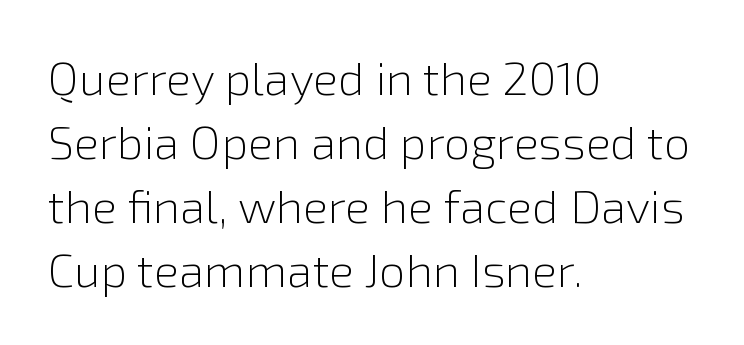
{"serif": "no", "italic": "no", "bold": "no", "weight": "light", "width": "normal", "x_height": "medium", "monospaced": "no", "underline": "no", "align": "left", "line_spacing": "normal", "line_spacing_ratio": 1.36, "letter_spacing": "normal", "letter_spacing_em": 0.0, "glyph_px": 47}
